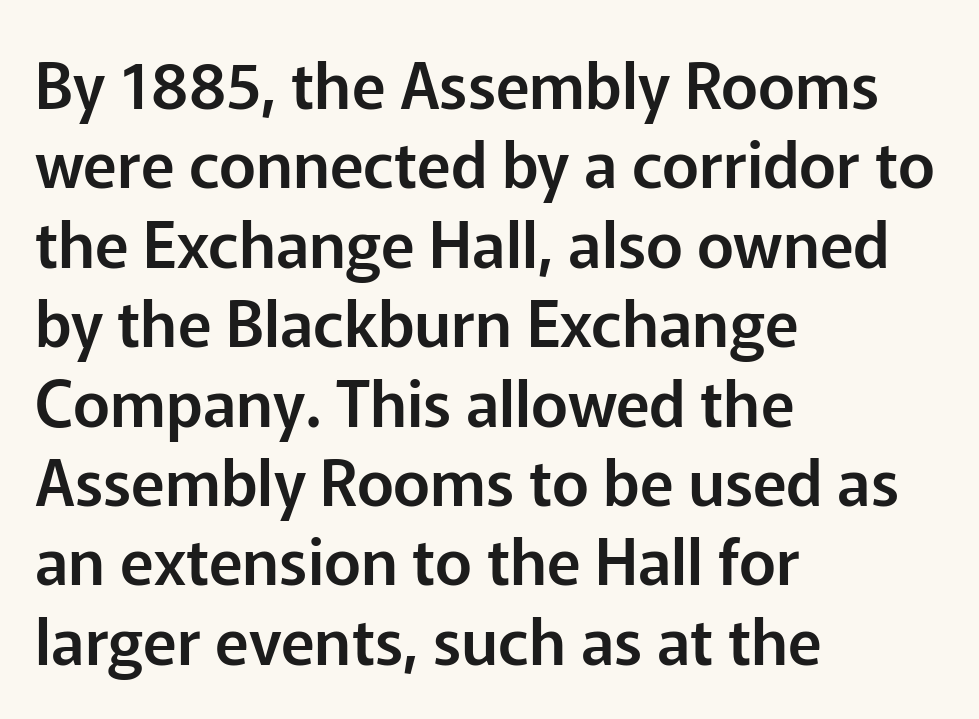
The image shows 63 px sans-serif type, upright; set left-aligned, normal line spacing (1.26x), normal letter spacing, not underlined; low stroke contrast and a medium x-height.
